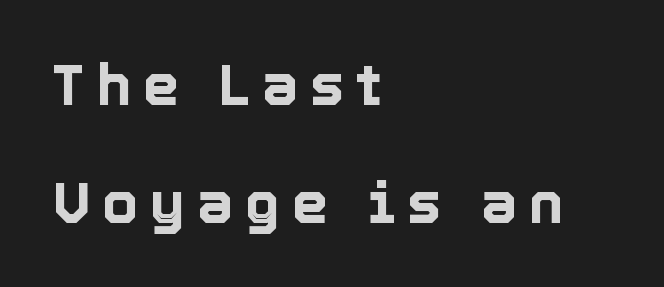
{"italic": "no", "width": "normal", "x_height": "medium", "monospaced": "no", "underline": "no", "align": "left", "line_spacing": "loose", "line_spacing_ratio": 2.03, "letter_spacing": "wide", "letter_spacing_em": 0.2, "glyph_px": 58}
